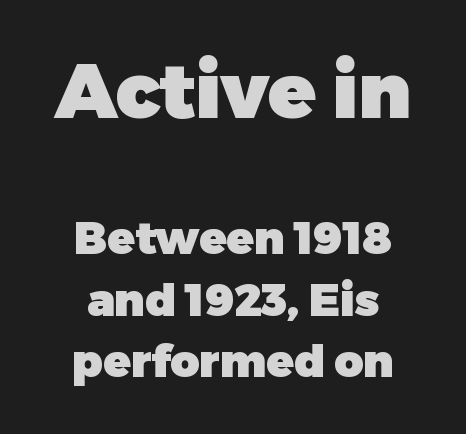
{"serif": "no", "italic": "no", "bold": "yes", "weight": "heavy", "width": "normal", "stroke_contrast": "low", "x_height": "medium", "monospaced": "no", "underline": "no", "align": "center", "line_spacing": "normal", "line_spacing_ratio": 1.36, "letter_spacing": "normal", "letter_spacing_em": 0.0, "larger_block": "first", "size_ratio": 1.73, "glyph_px": 78}
